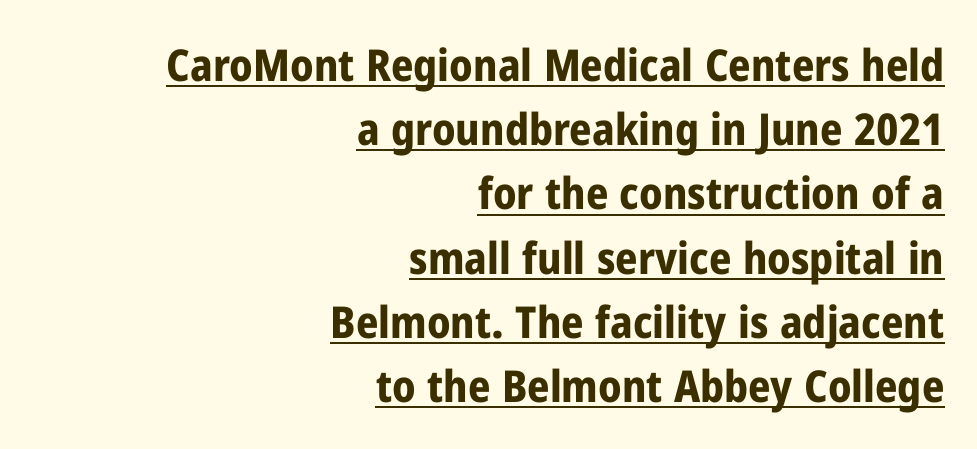
The image shows 44 px bold, condensed sans-serif type, upright; set right-aligned, normal line spacing (1.46x), normal letter spacing, underlined; low stroke contrast and a medium x-height.
